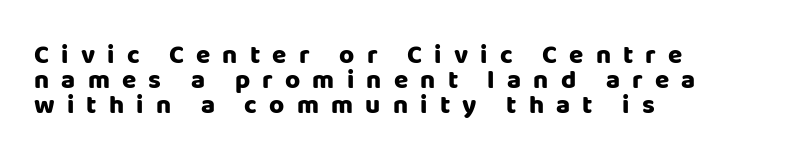
The image shows 26 px bold type, upright; set left-aligned, tight line spacing (0.97x), unusually wide letter spacing (+0.47 em), not underlined.
